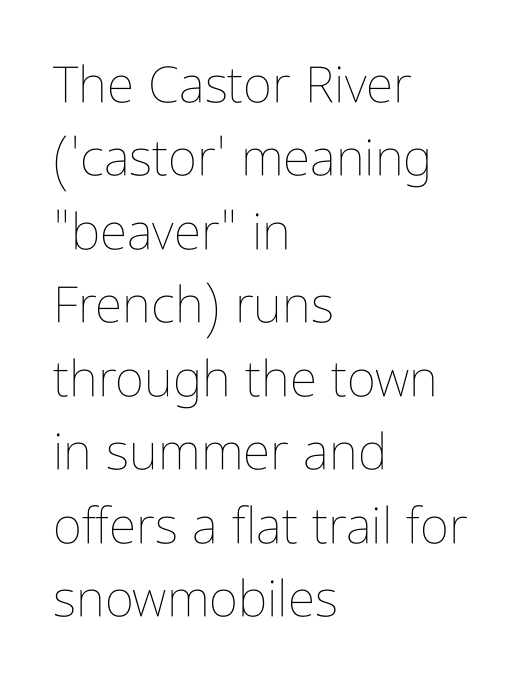
The image shows 50 px thin, condensed type, upright; set left-aligned, normal line spacing (1.47x), normal letter spacing, not underlined; low stroke contrast and a medium x-height.
